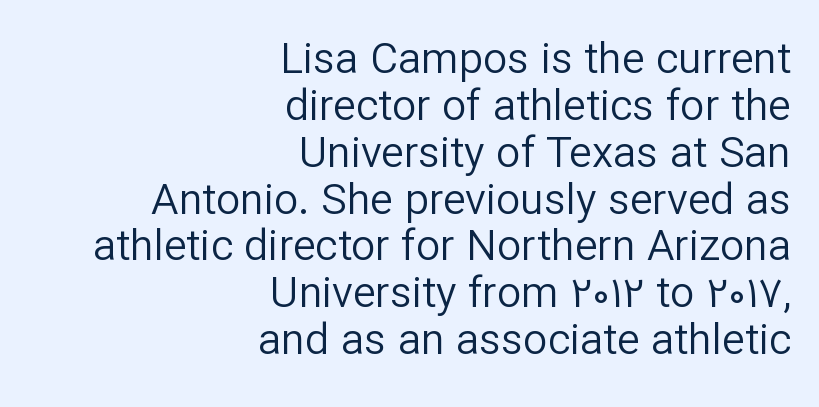
{"serif": "no", "italic": "no", "bold": "no", "weight": "regular", "width": "normal", "stroke_contrast": "low", "x_height": "medium", "monospaced": "no", "underline": "no", "align": "right", "line_spacing": "tight", "line_spacing_ratio": 1.09, "letter_spacing": "normal", "letter_spacing_em": 0.0, "glyph_px": 43}
